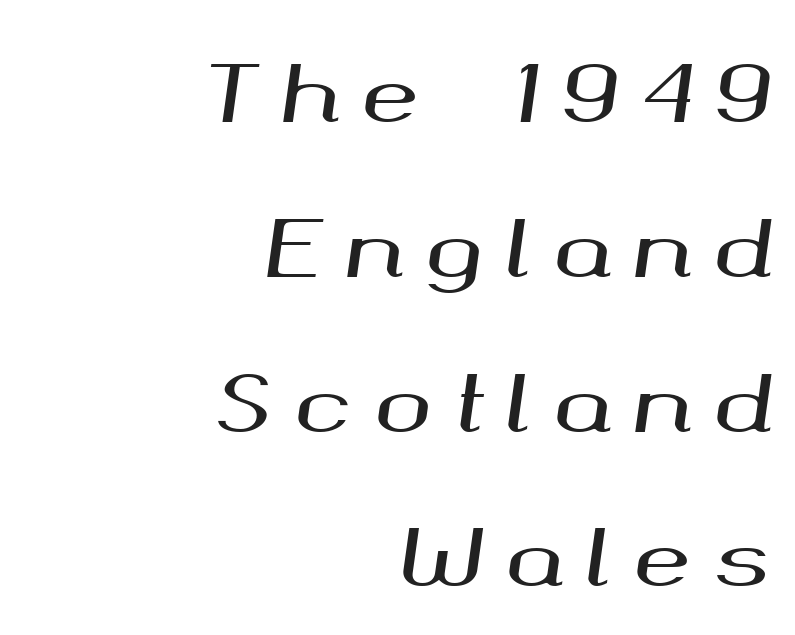
{"italic": "yes", "lean": "right", "slant_degrees": 8, "width": "wide", "stroke_contrast": "medium", "x_height": "medium", "monospaced": "no", "underline": "no", "align": "right", "line_spacing": "loose", "line_spacing_ratio": 2.01, "letter_spacing": "wide", "letter_spacing_em": 0.29, "glyph_px": 77}
